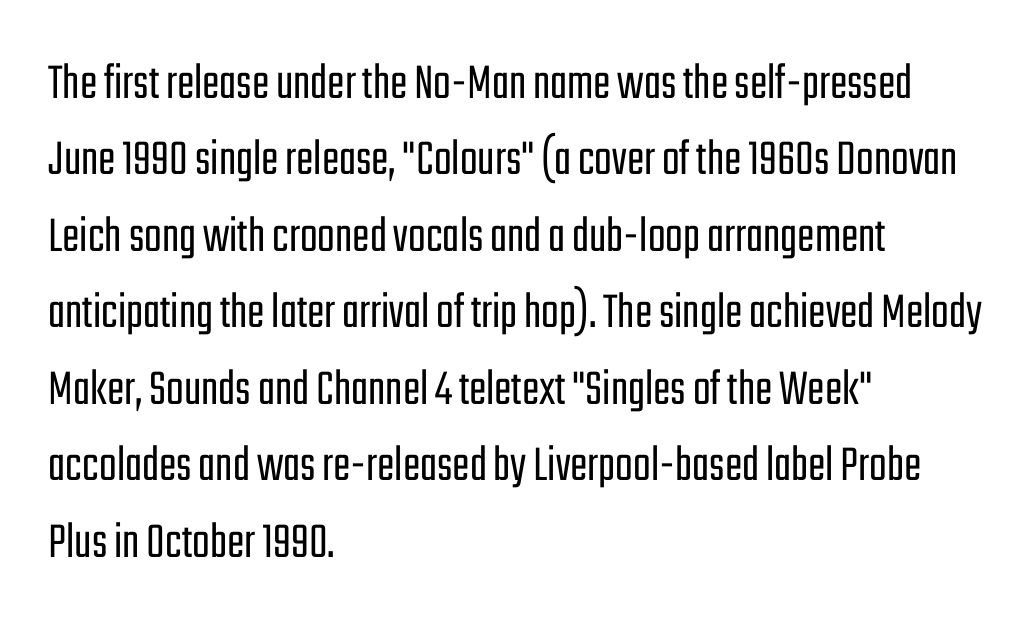
The image shows 52 px light, condensed sans-serif type, upright; set left-aligned, normal line spacing (1.47x), normal letter spacing, not underlined; low stroke contrast and a medium x-height.
